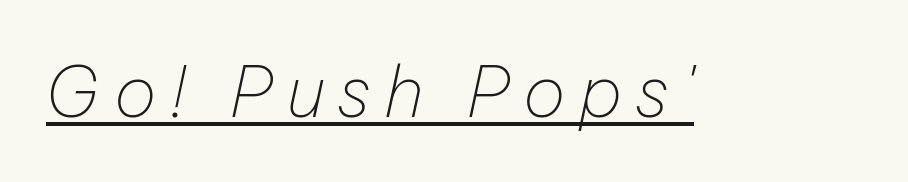
{"italic": "yes", "lean": "right", "slant_degrees": 12, "bold": "no", "weight": "thin", "width": "normal", "stroke_contrast": "low", "x_height": "medium", "monospaced": "no", "underline": "yes", "glyph_px": 71}
